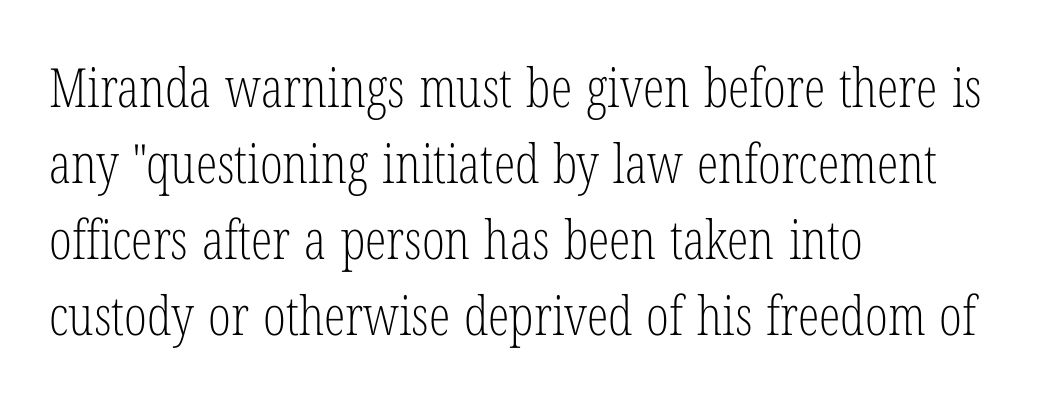
The image shows 54 px light, condensed serif type, upright; set left-aligned, normal line spacing (1.41x), normal letter spacing, not underlined; low stroke contrast and a medium x-height.
